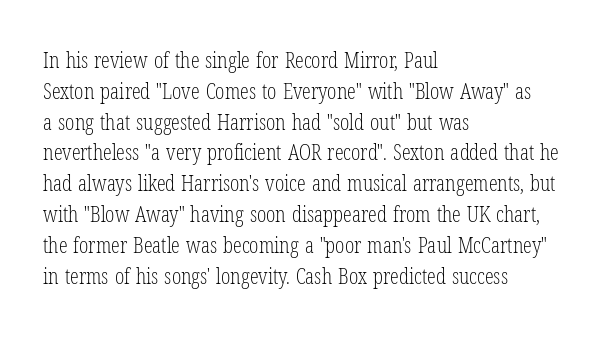
{"italic": "no", "bold": "no", "underline": "no", "align": "left", "line_spacing": "normal", "line_spacing_ratio": 1.4, "letter_spacing": "normal", "letter_spacing_em": 0.0, "glyph_px": 22}
